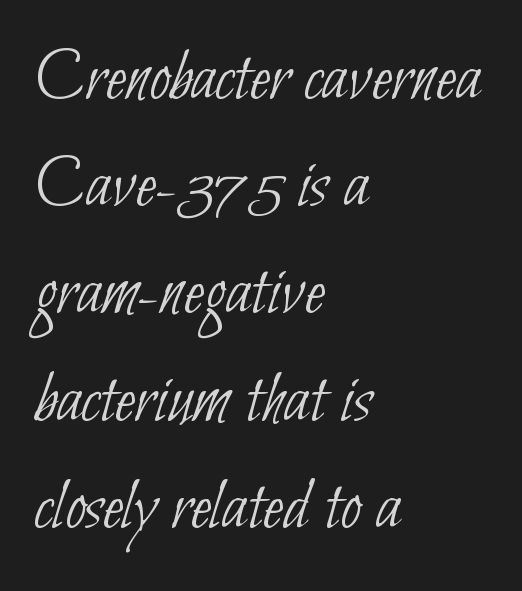
Q: Is the text bold? A: No.
Q: Is the typeface a serif or a sans-serif typeface? A: Sans-serif.
Q: Is the text underlined? A: No.
Q: How is the paragraph aligned? A: Left-aligned.
Q: Is the spacing between letters normal or unusually wide? A: Normal.
Q: Is the spacing between lines tight, normal or loose? A: Normal.
Q: Width (condensed, normal, or wide)? A: Condensed.
Q: Stroke contrast? A: Low.
Q: x-height? A: Small.
Q: Monospaced? A: No.
